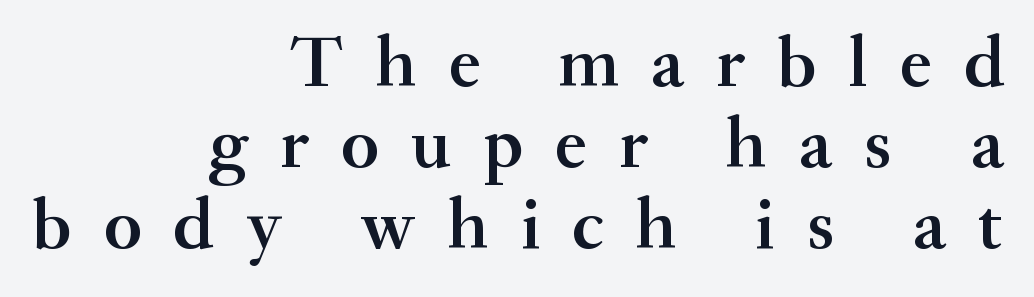
{"serif": "yes", "italic": "no", "bold": "semi", "weight": "semibold", "width": "normal", "stroke_contrast": "medium", "x_height": "small", "monospaced": "no", "underline": "no", "align": "right", "line_spacing": "tight", "line_spacing_ratio": 1.11, "letter_spacing": "wide", "letter_spacing_em": 0.44, "glyph_px": 73}
